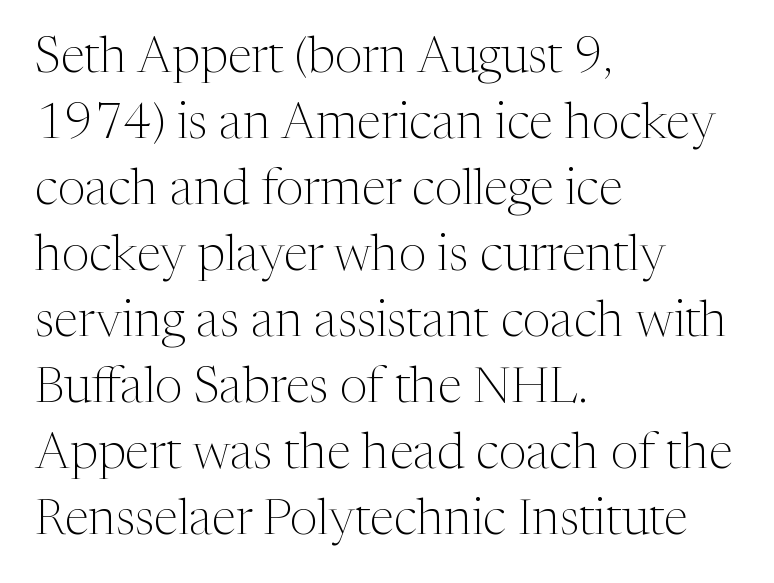
Q: Is the text bold? A: No.
Q: Is the text italic (slanted)? A: No, it is upright.
Q: Is the typeface a serif or a sans-serif typeface? A: Serif.
Q: Is the text underlined? A: No.
Q: How is the paragraph aligned? A: Left-aligned.
Q: Is the spacing between letters normal or unusually wide? A: Normal.
Q: Is the spacing between lines tight, normal or loose? A: Normal.
Q: Width (condensed, normal, or wide)? A: Normal.
Q: Stroke contrast? A: Medium.
Q: x-height? A: Medium.
Q: Monospaced? A: No.
